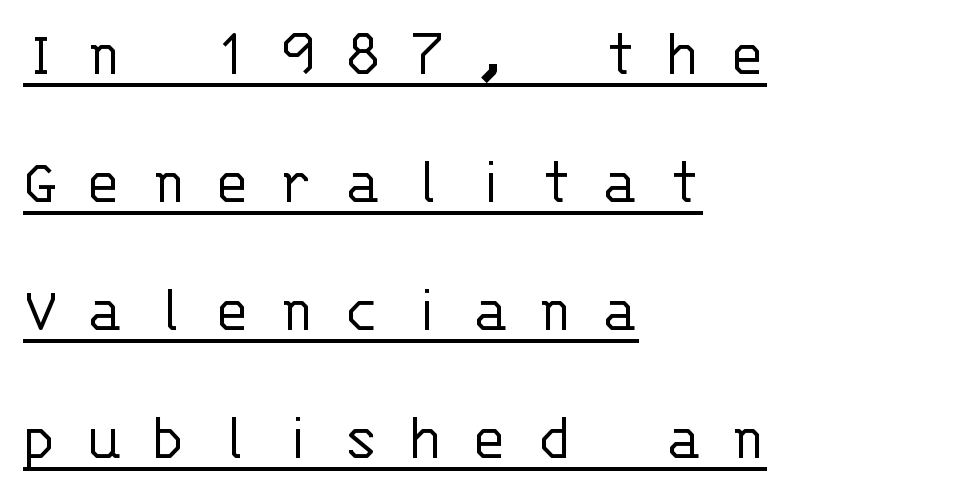
The image shows 67 px light sans-serif type, upright, monospaced; set left-aligned, loose line spacing (1.91x), unusually wide letter spacing (+0.42 em), underlined; low stroke contrast and a large x-height.
